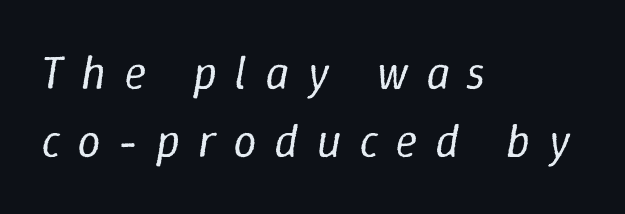
Q: Is the text bold? A: No.
Q: Is the text italic (slanted)? A: Yes, it leans right by about 9 degrees.
Q: Is the text underlined? A: No.
Q: How is the paragraph aligned? A: Left-aligned.
Q: Is the spacing between letters normal or unusually wide? A: Unusually wide.
Q: Is the spacing between lines tight, normal or loose? A: Normal.
Q: Width (condensed, normal, or wide)? A: Normal.
Q: Stroke contrast? A: Low.
Q: x-height? A: Medium.
Q: Monospaced? A: No.
